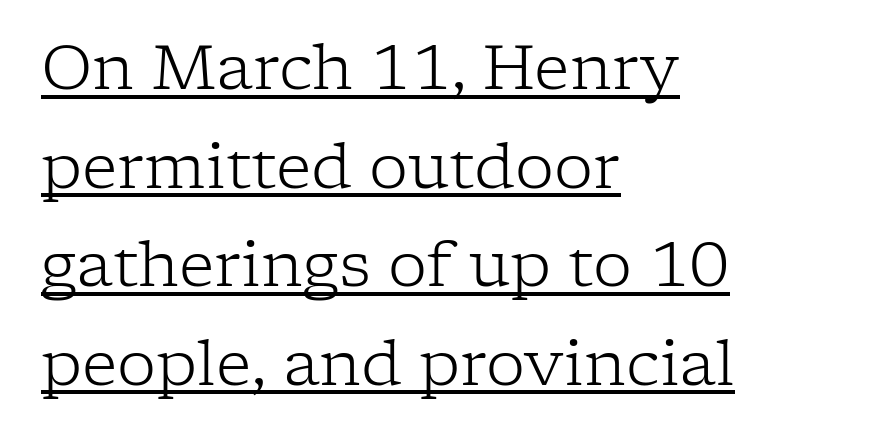
The line texture is even and compact thanks to regular tracking. Is there any slant? The stems are plumb. Caption: multi-line text, flush left, ragged right. The glyphs in this specimen are seriffed.
